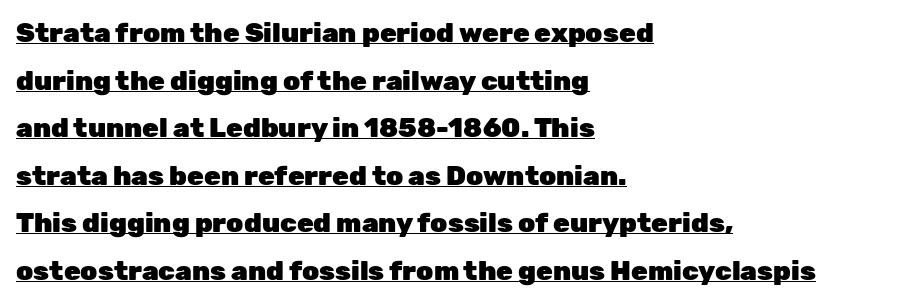
I'd describe the lettering as bold — thick and assertive. Do the letters lean? They stand straight. The horizontal fit of the characters is conventional and even. A continuous stroke trails under the words, as in a hyperlink.
